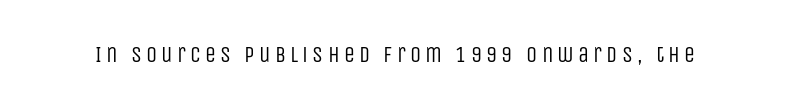
The image shows 22 px text type, upright; set not underlined.
